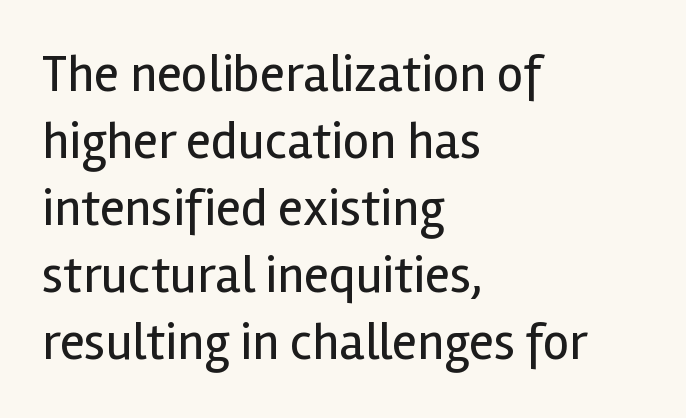
Q: Is the text bold? A: No.
Q: Is the text italic (slanted)? A: No, it is upright.
Q: Is the typeface a serif or a sans-serif typeface? A: Sans-serif.
Q: Is the text underlined? A: No.
Q: How is the paragraph aligned? A: Left-aligned.
Q: Is the spacing between letters normal or unusually wide? A: Normal.
Q: Is the spacing between lines tight, normal or loose? A: Normal.
Q: Width (condensed, normal, or wide)? A: Normal.
Q: x-height? A: Medium.
Q: Monospaced? A: No.
